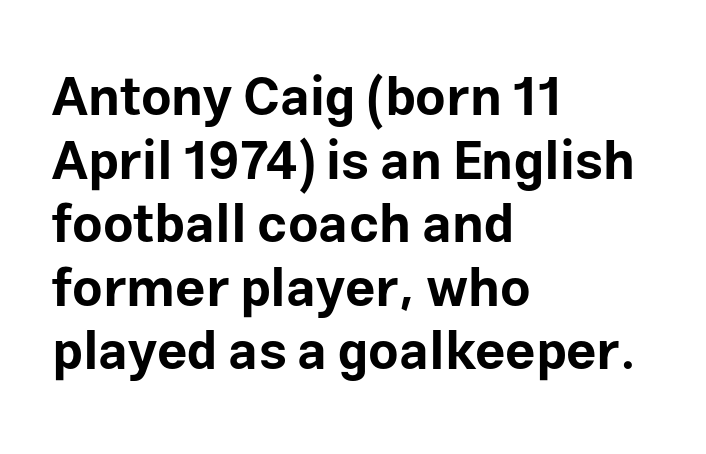
Weight check: bold — yes, fully. The font family rendered here belongs to the sans-serif group. Default kerning and tracking; the words read as compact shapes. Left-aligned paragraph, ragged on the right. The strip under each line holds only bare page.
